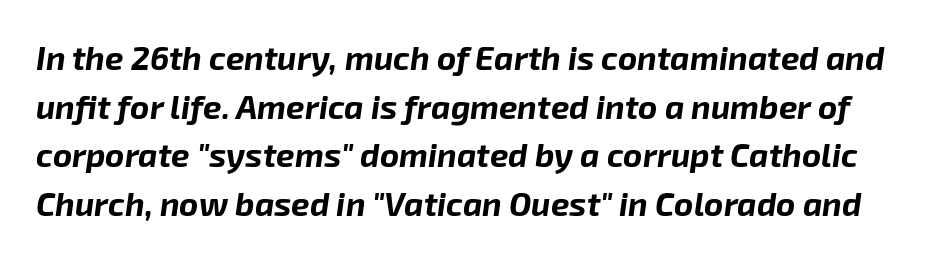
{"italic": "yes", "lean": "right", "slant_degrees": 8, "bold": "yes", "weight": "bold", "width": "normal", "stroke_contrast": "low", "x_height": "medium", "monospaced": "no", "underline": "no", "line_spacing": "normal", "line_spacing_ratio": 1.47, "letter_spacing": "normal", "letter_spacing_em": 0.0, "glyph_px": 33}
